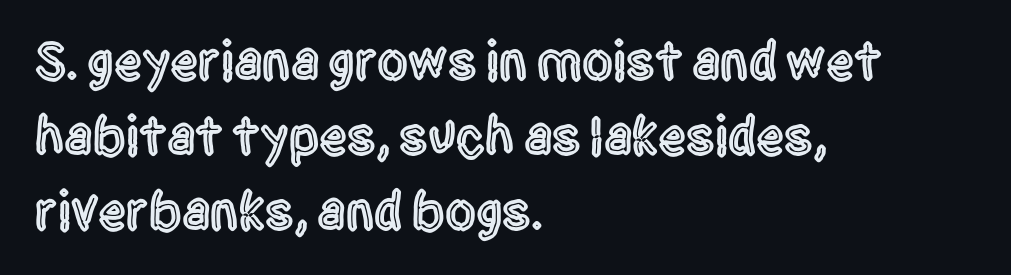
Only glyphs here, with clear space below each row. Letterform terminals end flat and unadorned throughout the passage. Horizontally, the lines are justified to the leading edge only. Italic: no, the glyphs are upright roman. Each letter keeps its own natural width here, so spacing adapts to shape. Nothing unusual about the tracking: characters are spaced as the font intends.
